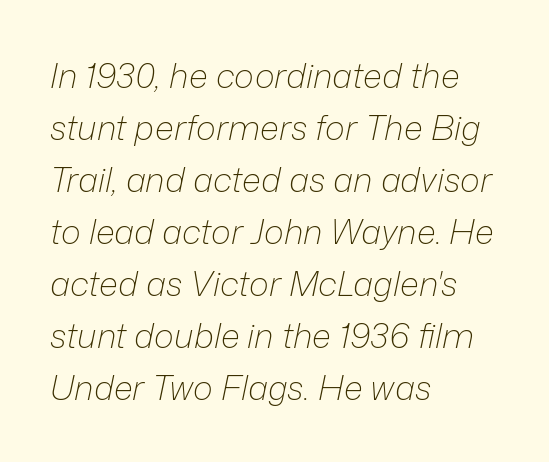
Q: Is the text bold? A: No.
Q: Is the text italic (slanted)? A: Yes, it leans right by about 12 degrees.
Q: Is the text underlined? A: No.
Q: How is the paragraph aligned? A: Left-aligned.
Q: Is the spacing between letters normal or unusually wide? A: Normal.
Q: Is the spacing between lines tight, normal or loose? A: Normal.
Q: Width (condensed, normal, or wide)? A: Normal.
Q: Stroke contrast? A: Low.
Q: x-height? A: Medium.
Q: Monospaced? A: No.
